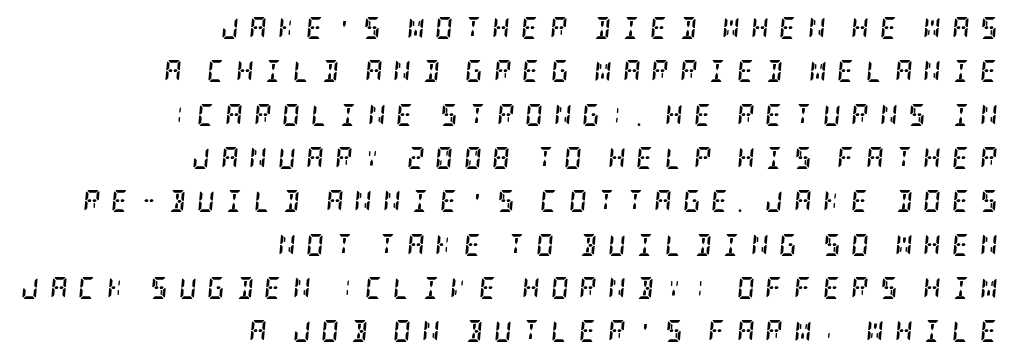
Q: Is the text bold? A: Yes.
Q: Is the text italic (slanted)? A: Yes, it leans right by about 5 degrees.
Q: Is the text underlined? A: No.
Q: How is the paragraph aligned? A: Right-aligned.
Q: Is the spacing between letters normal or unusually wide? A: Unusually wide.
Q: Is the spacing between lines tight, normal or loose? A: Loose.
